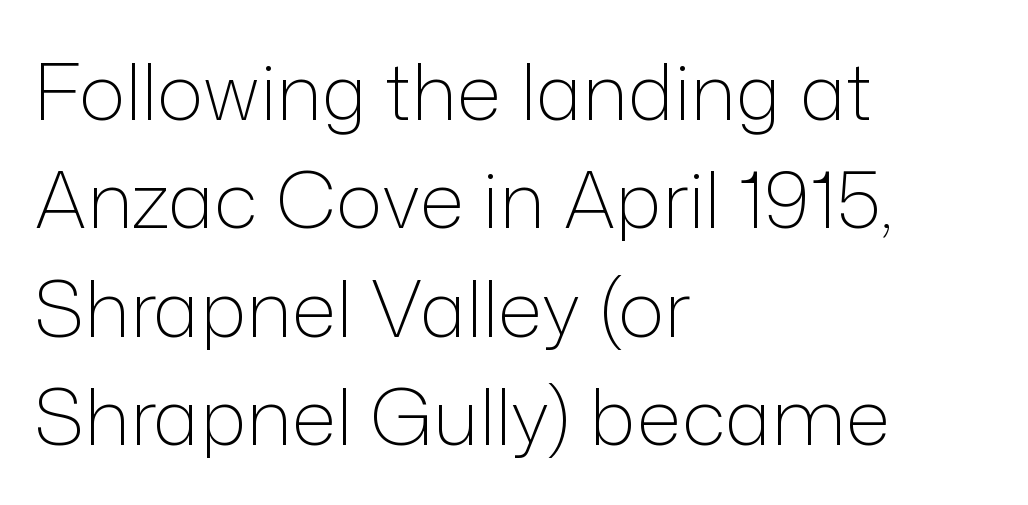
{"serif": "no", "italic": "no", "bold": "no", "weight": "light", "width": "normal", "stroke_contrast": "low", "x_height": "medium", "monospaced": "no", "underline": "no", "align": "left", "line_spacing": "normal", "line_spacing_ratio": 1.39, "letter_spacing": "normal", "letter_spacing_em": 0.0, "glyph_px": 78}
